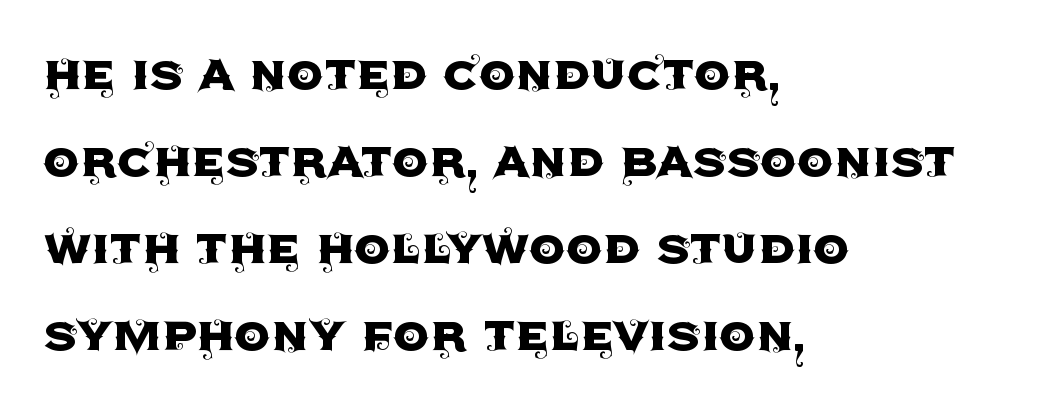
Students, note that the glyphs here touch the page at normal intervals. Do the characters align in a grid? No, the font is proportional. The space beneath each line is pristine and unruled. Serifs: no, the terminals of the letterforms are clean. Which margin do the lines hug? The left one — the right edge is uneven. Each new line begins a customary step beneath the previous one.
